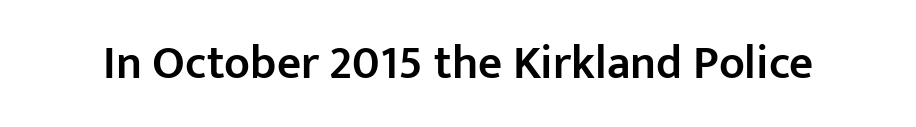
The image shows 47 px semibold sans-serif type, upright; set normal letter spacing, not underlined; low stroke contrast and a medium x-height.
